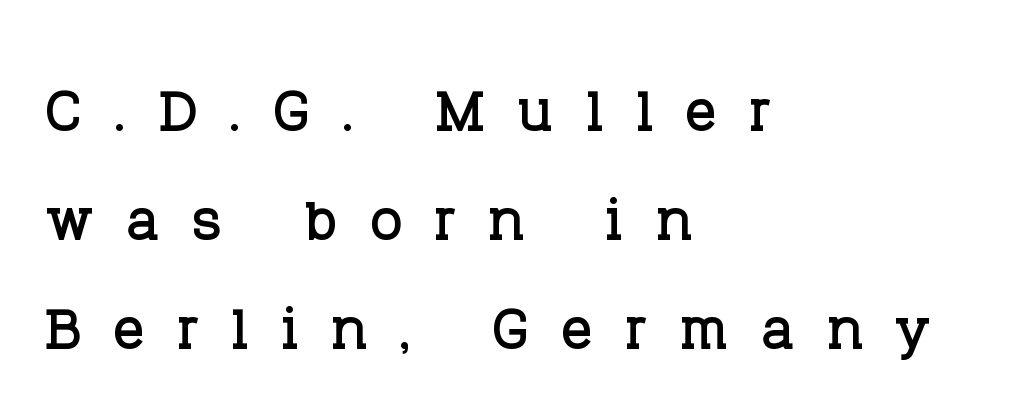
The image shows 78 px serif type, upright; set left-aligned, normal line spacing (1.4x), unusually wide letter spacing (+0.41 em), not underlined; low stroke contrast and a large x-height.
